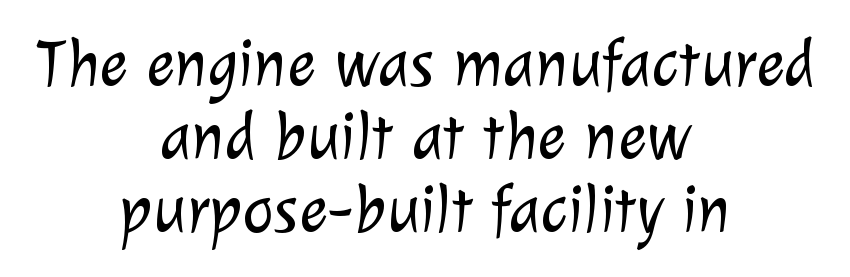
Q: Is the text bold? A: No.
Q: Is the typeface a serif or a sans-serif typeface? A: Sans-serif.
Q: Is the text underlined? A: No.
Q: How is the paragraph aligned? A: Centered.
Q: Is the spacing between letters normal or unusually wide? A: Normal.
Q: Is the spacing between lines tight, normal or loose? A: Tight.
Q: Width (condensed, normal, or wide)? A: Normal.
Q: Stroke contrast? A: Low.
Q: x-height? A: Medium.
Q: Monospaced? A: No.
